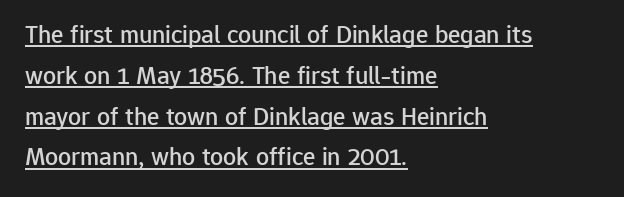
{"italic": "no", "underline": "yes", "align": "left", "line_spacing": "normal", "line_spacing_ratio": 1.57, "letter_spacing": "normal", "letter_spacing_em": 0.0, "glyph_px": 26}
